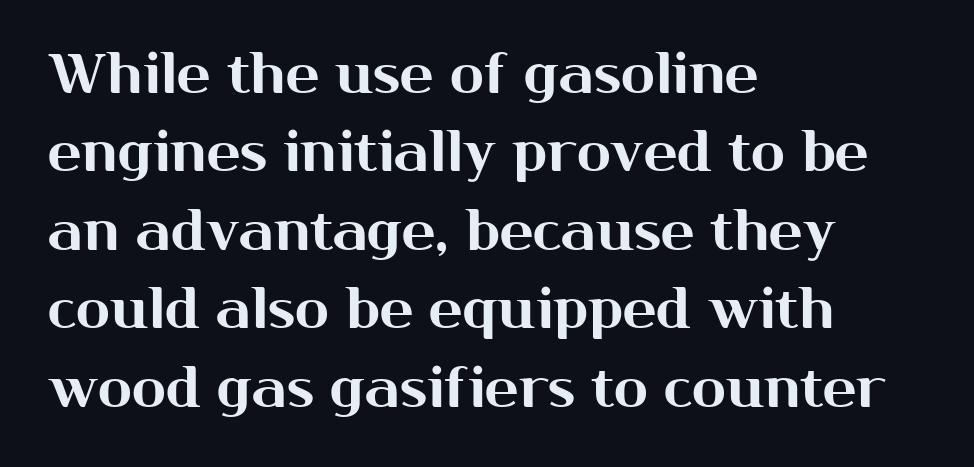
The image shows 56 px sans-serif type, upright; set left-aligned, normal line spacing (1.4x), normal letter spacing, not underlined; medium stroke contrast and a medium x-height.
